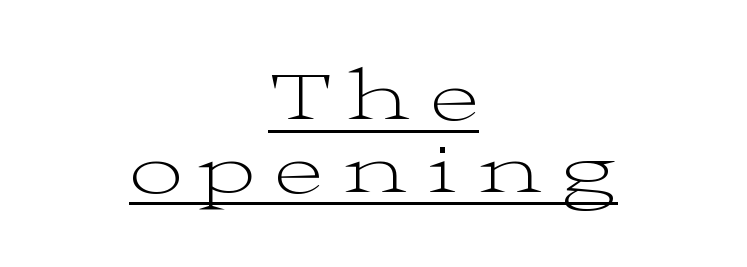
Q: Is the text bold? A: No.
Q: Is the text italic (slanted)? A: No, it is upright.
Q: Is the typeface a serif or a sans-serif typeface? A: Serif.
Q: Is the text underlined? A: Yes.
Q: How is the paragraph aligned? A: Centered.
Q: Is the spacing between letters normal or unusually wide? A: Unusually wide.
Q: Is the spacing between lines tight, normal or loose? A: Tight.
Q: Width (condensed, normal, or wide)? A: Wide.
Q: Stroke contrast? A: Medium.
Q: x-height? A: Medium.
Q: Monospaced? A: No.
